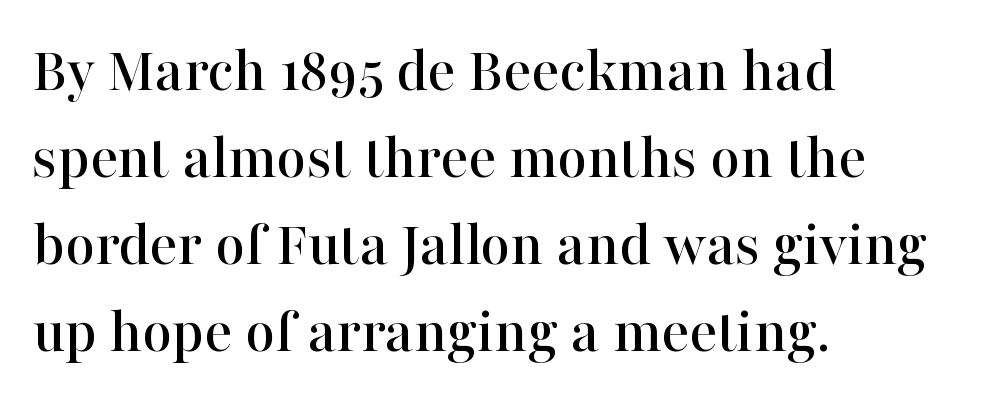
{"serif": "yes", "italic": "no", "width": "normal", "stroke_contrast": "high", "x_height": "medium", "monospaced": "no", "underline": "no", "align": "left", "line_spacing": "normal", "line_spacing_ratio": 1.34, "letter_spacing": "normal", "letter_spacing_em": 0.0, "glyph_px": 65}
